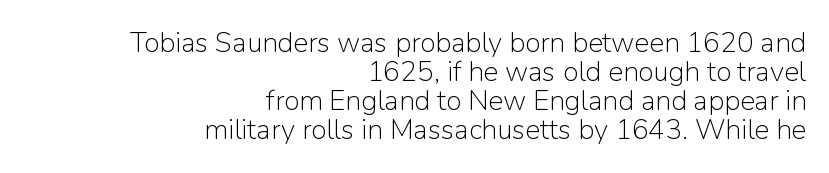
Q: Is the text bold? A: No.
Q: Is the text italic (slanted)? A: No, it is upright.
Q: Is the typeface a serif or a sans-serif typeface? A: Sans-serif.
Q: Is the text underlined? A: No.
Q: How is the paragraph aligned? A: Right-aligned.
Q: Is the spacing between letters normal or unusually wide? A: Normal.
Q: Is the spacing between lines tight, normal or loose? A: Tight.
Q: Width (condensed, normal, or wide)? A: Normal.
Q: Stroke contrast? A: Low.
Q: x-height? A: Medium.
Q: Monospaced? A: No.
